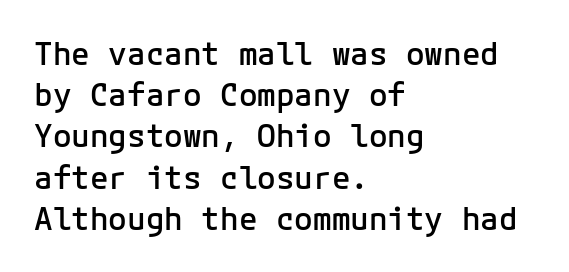
Q: Is the text bold? A: Semi-bold.
Q: Is the text italic (slanted)? A: No, it is upright.
Q: Is the typeface a serif or a sans-serif typeface? A: Sans-serif.
Q: Is the text underlined? A: No.
Q: How is the paragraph aligned? A: Left-aligned.
Q: Is the spacing between letters normal or unusually wide? A: Normal.
Q: Is the spacing between lines tight, normal or loose? A: Normal.
Q: Width (condensed, normal, or wide)? A: Normal.
Q: Stroke contrast? A: Low.
Q: x-height? A: Medium.
